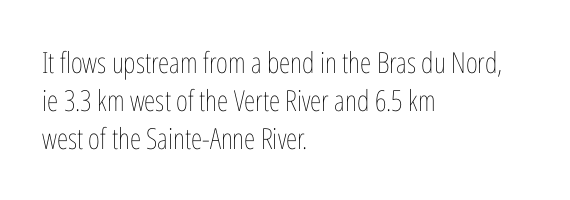
Q: Is the text bold? A: No.
Q: Is the text italic (slanted)? A: No, it is upright.
Q: Is the text underlined? A: No.
Q: How is the paragraph aligned? A: Left-aligned.
Q: Is the spacing between letters normal or unusually wide? A: Normal.
Q: Is the spacing between lines tight, normal or loose? A: Normal.
Q: Width (condensed, normal, or wide)? A: Condensed.
Q: Stroke contrast? A: Low.
Q: x-height? A: Medium.
Q: Monospaced? A: No.
